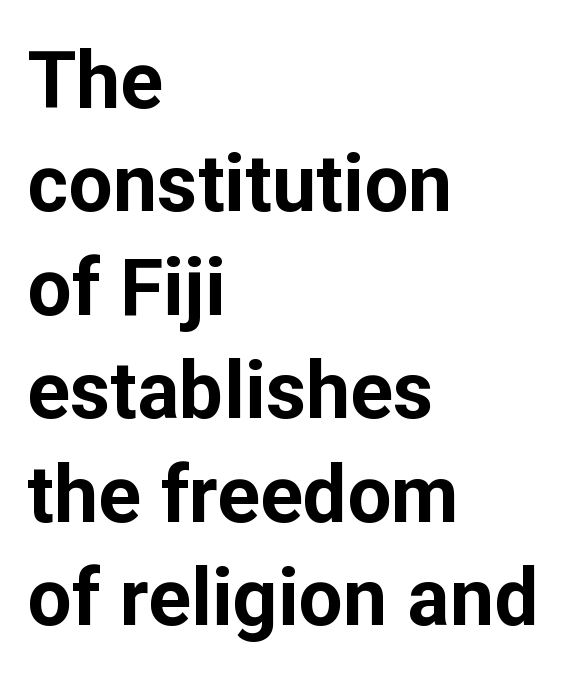
Q: Is the text bold? A: Yes.
Q: Is the text italic (slanted)? A: No, it is upright.
Q: Is the typeface a serif or a sans-serif typeface? A: Sans-serif.
Q: Is the text underlined? A: No.
Q: How is the paragraph aligned? A: Left-aligned.
Q: Is the spacing between letters normal or unusually wide? A: Normal.
Q: Is the spacing between lines tight, normal or loose? A: Normal.
Q: Width (condensed, normal, or wide)? A: Normal.
Q: Stroke contrast? A: Low.
Q: x-height? A: Medium.
Q: Monospaced? A: No.
